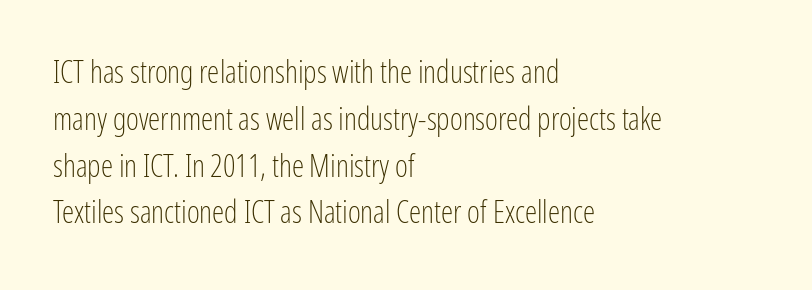
{"serif": "no", "italic": "no", "bold": "no", "weight": "light", "width": "condensed", "stroke_contrast": "low", "x_height": "medium", "monospaced": "no", "underline": "no", "align": "left", "line_spacing": "normal", "line_spacing_ratio": 1.51, "letter_spacing": "normal", "letter_spacing_em": 0.0, "glyph_px": 31}
